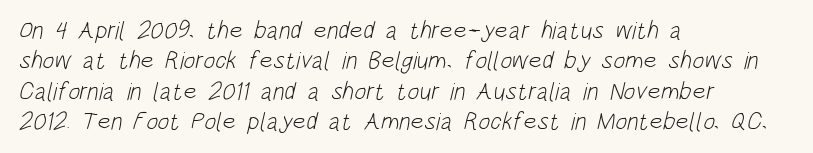
{"bold": "no", "underline": "no", "align": "left", "line_spacing_ratio": 1.22, "letter_spacing": "normal", "letter_spacing_em": 0.0, "glyph_px": 25}
